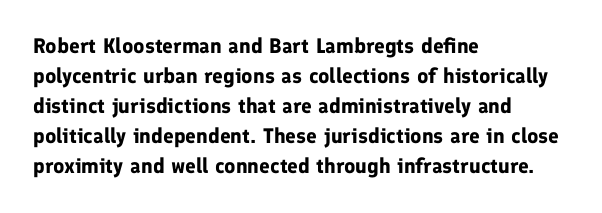
The image shows 21 px bold type, upright; set left-aligned, normal line spacing (1.43x), normal letter spacing, not underlined.
